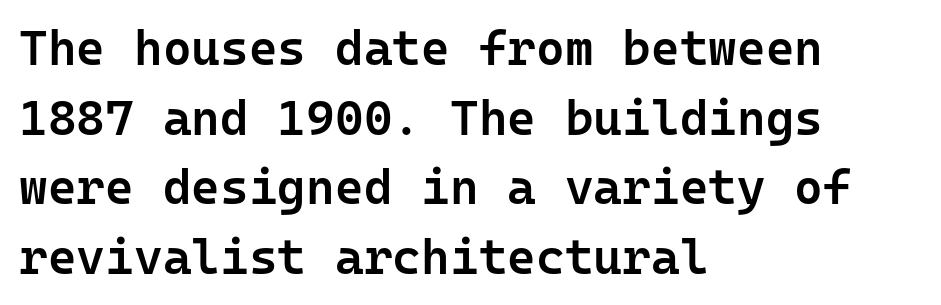
{"serif": "no", "italic": "no", "bold": "semi", "weight": "semibold", "width": "normal", "stroke_contrast": "low", "x_height": "medium", "monospaced": "yes", "underline": "no", "align": "left", "line_spacing": "normal", "line_spacing_ratio": 1.42, "letter_spacing": "normal", "letter_spacing_em": 0.0, "glyph_px": 49}
